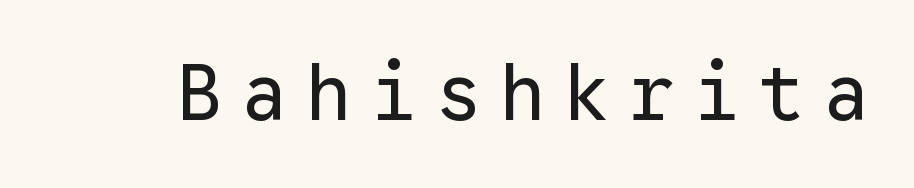
The image shows 77 px regular-weight sans-serif type, upright, monospaced; set unusually wide letter spacing (+0.24 em), not underlined; low stroke contrast and a medium x-height.
